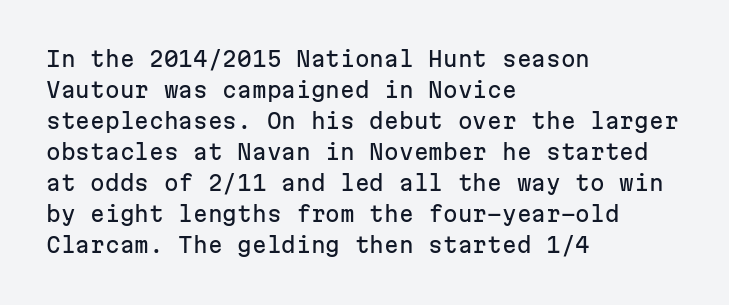
{"italic": "no", "underline": "no", "align": "left", "line_spacing": "normal", "line_spacing_ratio": 1.48, "letter_spacing": "normal", "letter_spacing_em": 0.0, "glyph_px": 21}
